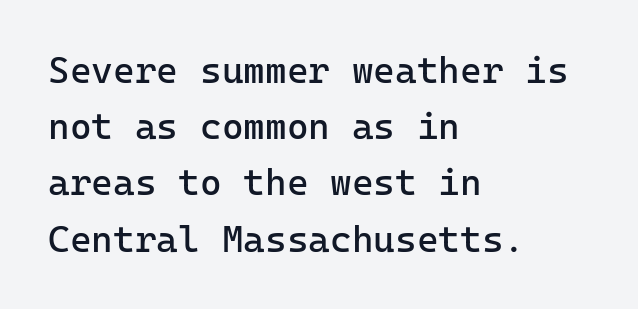
The gaps between neighbouring characters are ordinary and unremarkable. Look at the bottom of the vertical strokes: they stop flat, with no serifs. The passage shown is not bold in any degree. Ascenders rise straight up at ninety degrees. Successive baselines arrive at the customary interval.
